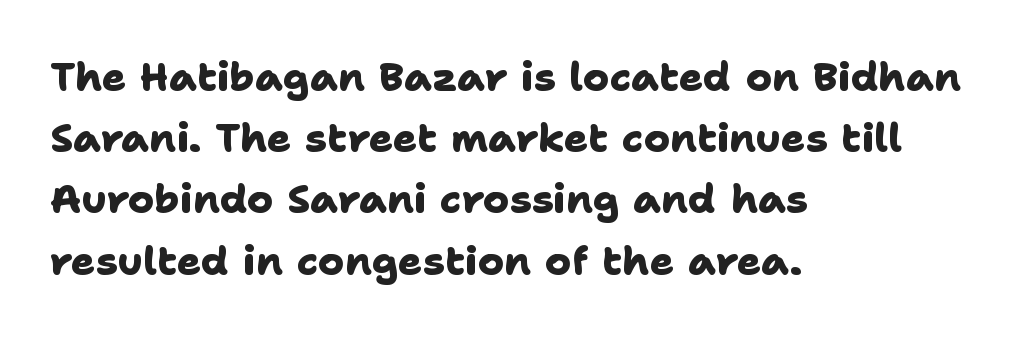
{"serif": "no", "bold": "yes", "weight": "heavy", "width": "normal", "stroke_contrast": "low", "x_height": "medium", "monospaced": "no", "underline": "no", "align": "left", "line_spacing": "normal", "line_spacing_ratio": 1.53, "letter_spacing": "normal", "letter_spacing_em": 0.0, "glyph_px": 40}
